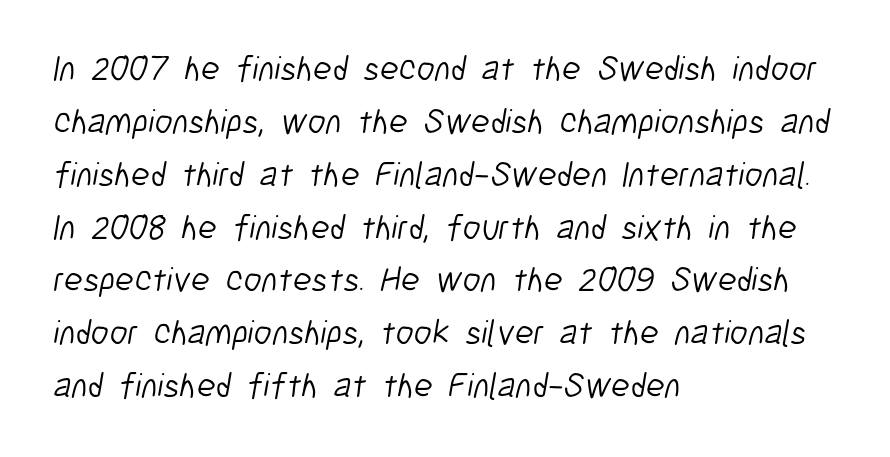
Q: Is the text bold? A: No.
Q: Is the typeface a serif or a sans-serif typeface? A: Sans-serif.
Q: Is the text underlined? A: No.
Q: How is the paragraph aligned? A: Left-aligned.
Q: Is the spacing between letters normal or unusually wide? A: Normal.
Q: Is the spacing between lines tight, normal or loose? A: Normal.
Q: Width (condensed, normal, or wide)? A: Condensed.
Q: Stroke contrast? A: Low.
Q: x-height? A: Medium.
Q: Monospaced? A: No.
